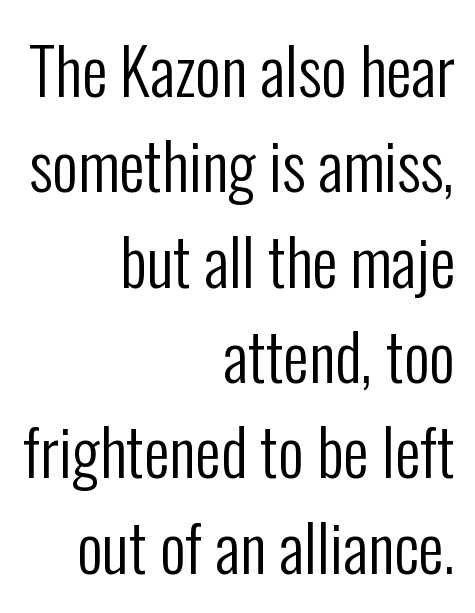
The image shows 64 px regular-weight, condensed sans-serif type, upright; set right-aligned, normal line spacing (1.49x), normal letter spacing, not underlined; low stroke contrast and a medium x-height.
